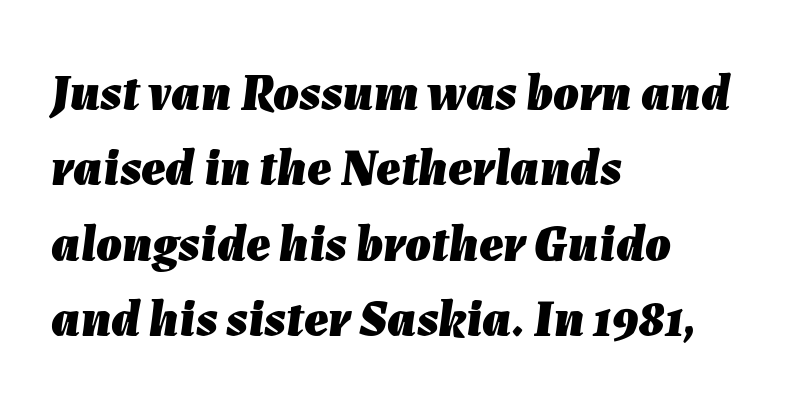
Q: Is the text bold? A: Yes.
Q: Is the text italic (slanted)? A: Yes, it leans right by about 7 degrees.
Q: Is the text underlined? A: No.
Q: How is the paragraph aligned? A: Left-aligned.
Q: Is the spacing between letters normal or unusually wide? A: Normal.
Q: Is the spacing between lines tight, normal or loose? A: Normal.
Q: Width (condensed, normal, or wide)? A: Normal.
Q: Stroke contrast? A: Low.
Q: x-height? A: Medium.
Q: Monospaced? A: No.
